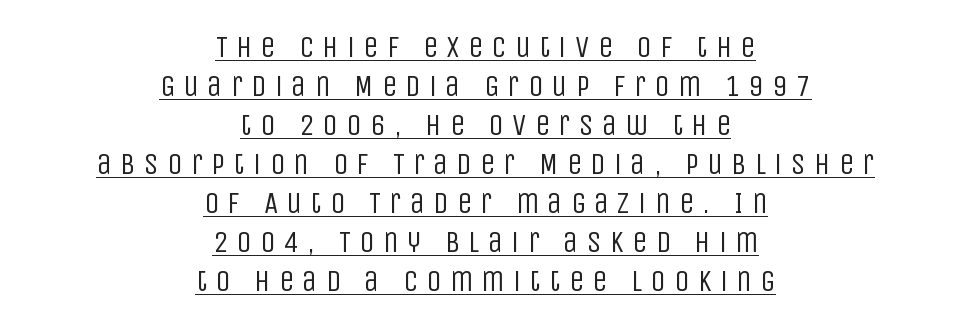
{"serif": "no", "italic": "no", "bold": "no", "weight": "regular", "width": "condensed", "stroke_contrast": "low", "x_height": "large", "monospaced": "no", "underline": "yes", "align": "center", "line_spacing": "normal", "line_spacing_ratio": 1.3, "letter_spacing": "wide", "letter_spacing_em": 0.28, "glyph_px": 30}
